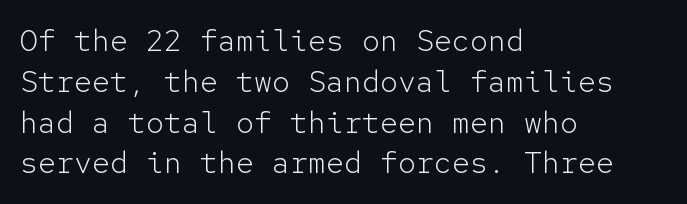
The image shows 30 px light sans-serif type, upright, monospaced; set left-aligned, normal line spacing (1.36x), normal letter spacing, not underlined; low stroke contrast and a medium x-height.
